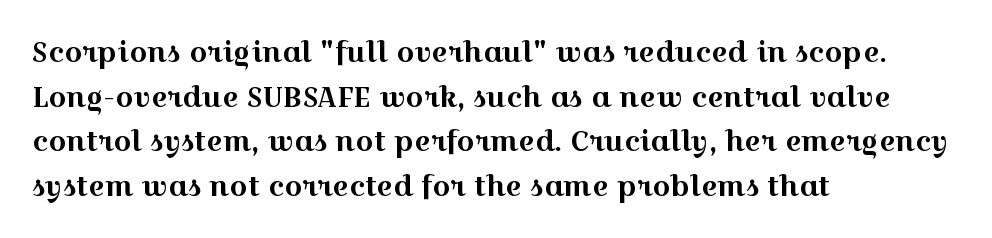
Q: Is the text italic (slanted)? A: No, it is upright.
Q: Is the typeface a serif or a sans-serif typeface? A: Serif.
Q: Is the text underlined? A: No.
Q: How is the paragraph aligned? A: Left-aligned.
Q: Is the spacing between letters normal or unusually wide? A: Normal.
Q: Is the spacing between lines tight, normal or loose? A: Normal.
Q: Width (condensed, normal, or wide)? A: Wide.
Q: x-height? A: Medium.
Q: Monospaced? A: No.
